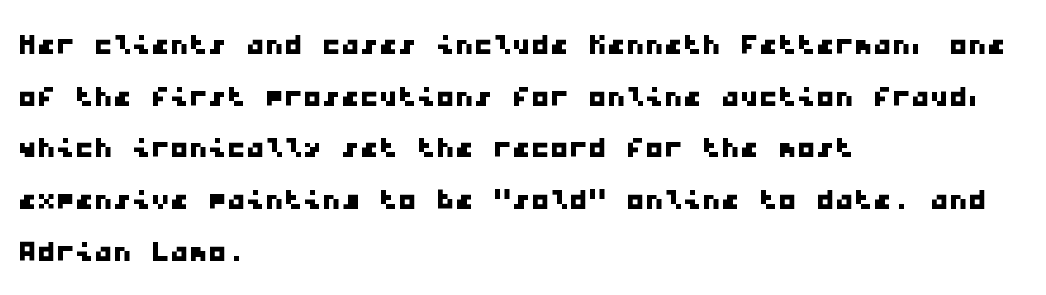
The image shows 38 px wide sans-serif type, monospaced; set left-aligned, normal line spacing (1.36x), normal letter spacing, not underlined; low stroke contrast and a medium x-height.
